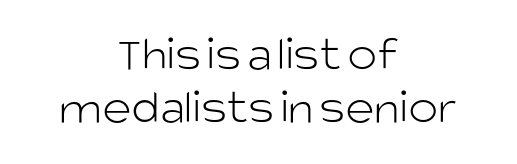
The image shows 50 px light sans-serif type, upright; set centered, tight line spacing (1.07x), normal letter spacing, not underlined; low stroke contrast and a large x-height.
